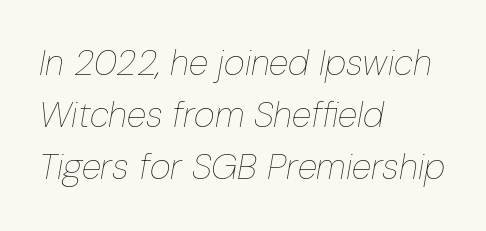
Letter spacing: default. Rule under the text: the space is simply empty. Students, observe: this is what conventionally led text looks like. One-word summary of the alignment: left.
